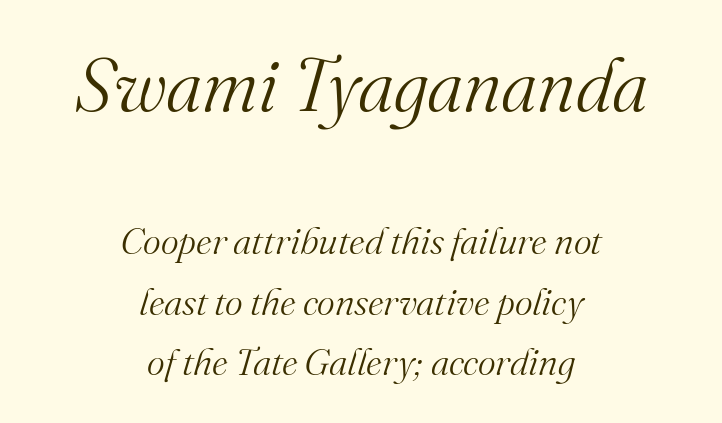
Q: Is the text bold? A: No.
Q: Is the text italic (slanted)? A: Yes, it leans right by about 16 degrees.
Q: Is the typeface a serif or a sans-serif typeface? A: Serif.
Q: Is the text underlined? A: No.
Q: How is the paragraph aligned? A: Centered.
Q: Is the spacing between letters normal or unusually wide? A: Normal.
Q: Is the spacing between lines tight, normal or loose? A: Normal.
Q: Which block of text is set in a larger size, the first (top) or the second (bottom)? A: The first (top) one.
Q: Width (condensed, normal, or wide)? A: Normal.
Q: Stroke contrast? A: Medium.
Q: x-height? A: Small.
Q: Monospaced? A: No.
